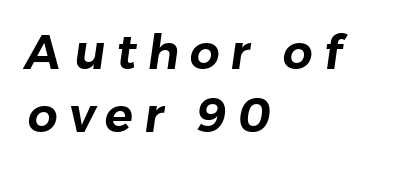
{"serif": "no", "width": "normal", "stroke_contrast": "low", "x_height": "medium", "monospaced": "no", "underline": "no", "align": "left", "line_spacing": "normal", "line_spacing_ratio": 1.34, "letter_spacing": "wide", "letter_spacing_em": 0.23, "glyph_px": 47}
